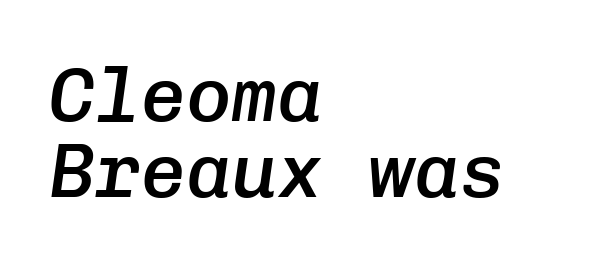
Q: Is the text bold? A: Semi-bold.
Q: Is the text italic (slanted)? A: Yes, it leans right by about 8 degrees.
Q: Is the text underlined? A: No.
Q: How is the paragraph aligned? A: Left-aligned.
Q: Is the spacing between letters normal or unusually wide? A: Normal.
Q: Is the spacing between lines tight, normal or loose? A: Tight.
Q: Width (condensed, normal, or wide)? A: Normal.
Q: Stroke contrast? A: Low.
Q: x-height? A: Medium.
Q: Monospaced? A: Yes.
